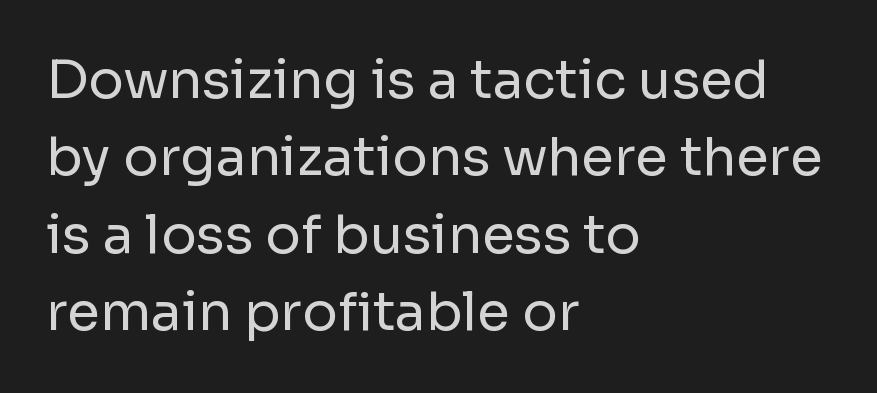
The baseline area is clear. The passage shown is typeset with a sans-serif family. The passage shown is not bold in any degree. These lines are rendered in a variable-pitch font. A classic flush-left, rag-right setting is used for this passage.
